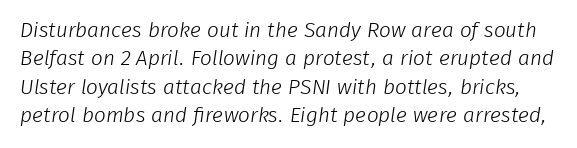
{"bold": "no", "underline": "no", "line_spacing": "normal", "line_spacing_ratio": 1.35, "letter_spacing": "normal", "letter_spacing_em": 0.0, "glyph_px": 21}
